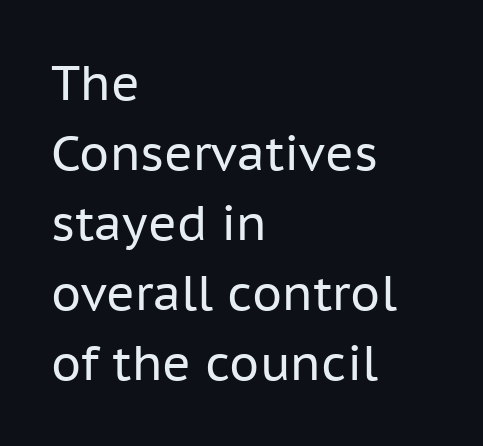
The passage shown is typeset with a sans-serif family. Stem width sits at or under what a default text font uses. What's the leading like? Ordinary, nothing unusual. Looks like regular typesetting: each glyph gets only the width it needs.
